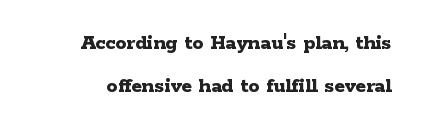
{"italic": "no", "bold": "yes", "underline": "no", "line_spacing": "loose", "line_spacing_ratio": 1.94, "letter_spacing": "normal", "letter_spacing_em": 0.0, "glyph_px": 22}
